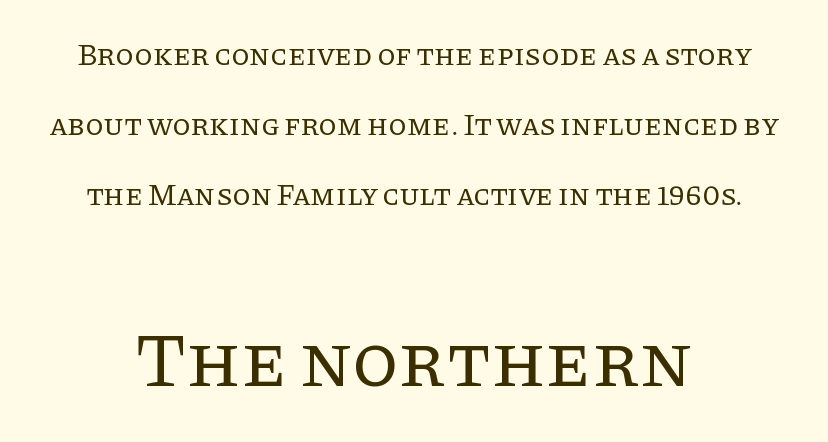
The image shows 76 px regular-weight serif type, upright; set centered, loose line spacing (2.33x), normal letter spacing, not underlined; the second (bottom) block is 2.53x larger; low stroke contrast and a large x-height.
